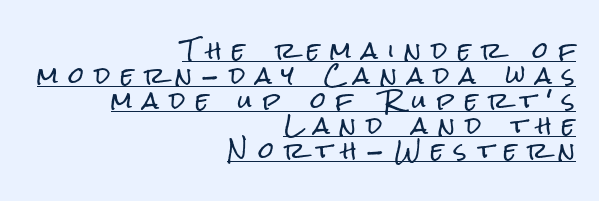
The image shows 22 px text type, upright; set right-aligned, tight line spacing (1.14x), unusually wide letter spacing (+0.48 em), underlined.
